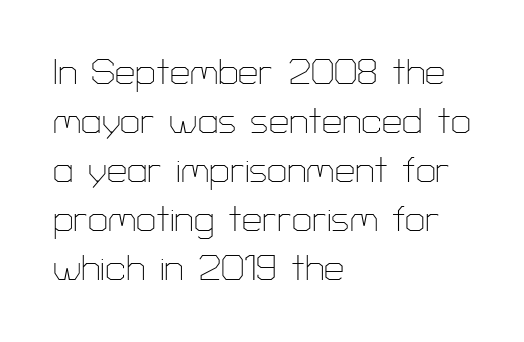
Quick note: interline space is typical. If you drew a line through each stem, it would be perfectly vertical. These lines are composed in type without serifs. The passage shown is typed in a proportional face where columns would drift.
